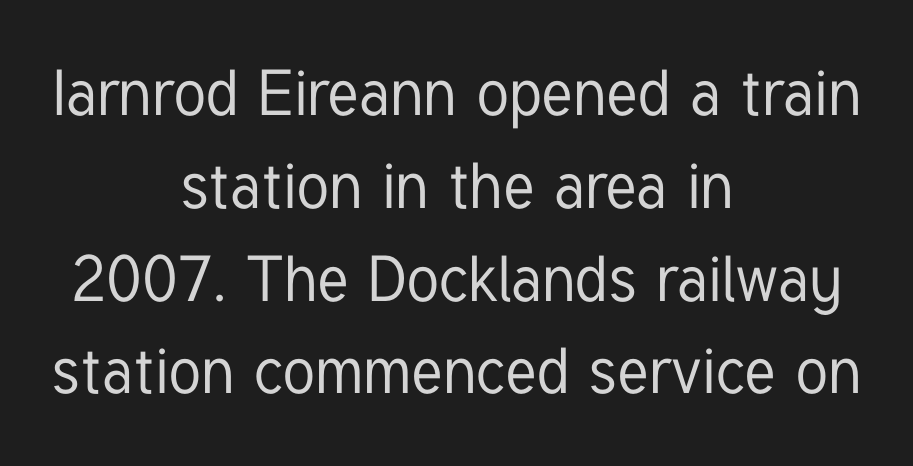
{"serif": "no", "italic": "no", "width": "condensed", "stroke_contrast": "low", "x_height": "medium", "monospaced": "no", "underline": "no", "align": "center", "line_spacing": "normal", "line_spacing_ratio": 1.45, "letter_spacing": "normal", "letter_spacing_em": 0.0, "glyph_px": 64}
